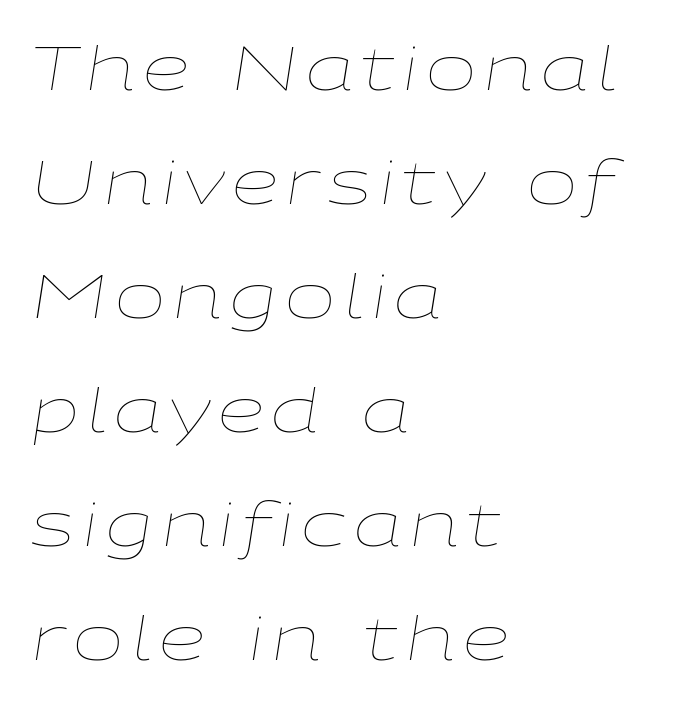
Style check: oblique. Notice the wide empty band between every row — that's loose leading. Is the block centered? No — it sits flush against the left margin. Unmarked baselines from the first word to the last. Is the stroke heavy? The answer is a plain regular-or-lighter. Proportional: the letters do not fall into vertical columns.
